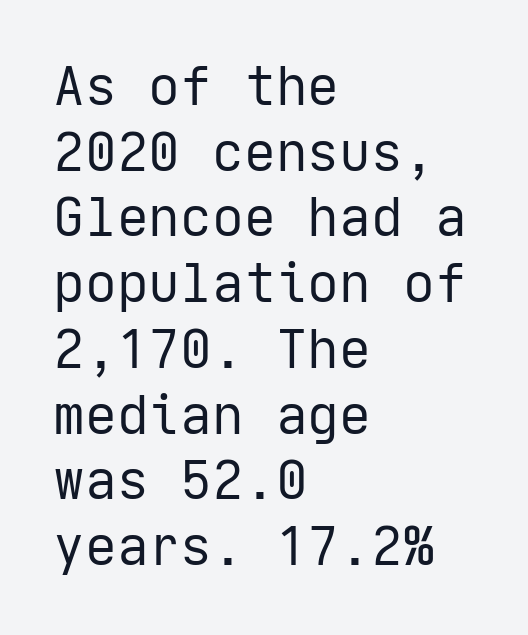
Nothing unusual about the tracking: characters are spaced as the font intends. Which margin do the lines hug? The left one — the right edge is uneven. Font category for this specimen: sans-serif. This is not heavy type; no bold has been used.
